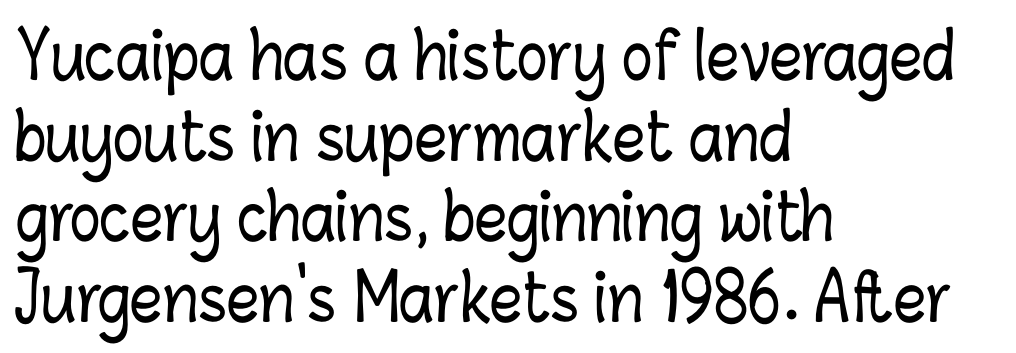
{"italic": "no", "width": "condensed", "stroke_contrast": "low", "x_height": "medium", "monospaced": "no", "underline": "no", "align": "left", "line_spacing": "normal", "line_spacing_ratio": 1.26, "letter_spacing": "normal", "letter_spacing_em": 0.0, "glyph_px": 64}
